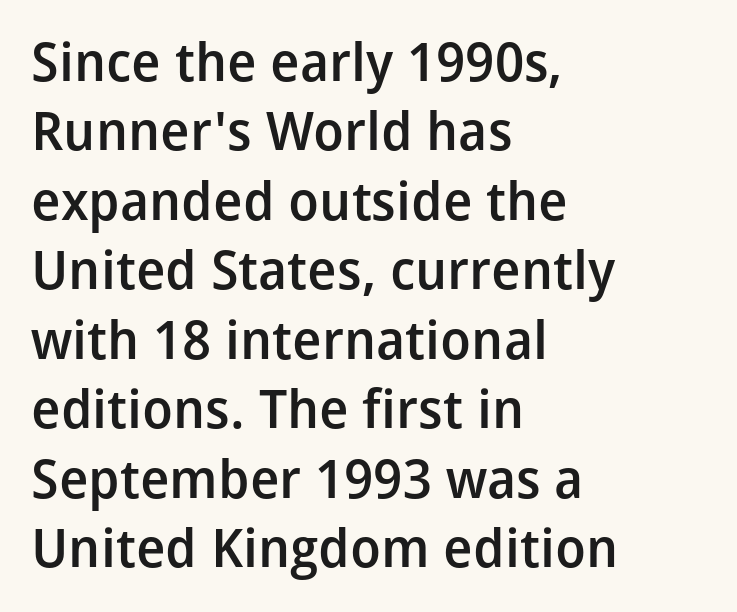
Q: Is the text bold? A: Semi-bold.
Q: Is the text italic (slanted)? A: No, it is upright.
Q: Is the typeface a serif or a sans-serif typeface? A: Sans-serif.
Q: Is the text underlined? A: No.
Q: How is the paragraph aligned? A: Left-aligned.
Q: Is the spacing between letters normal or unusually wide? A: Normal.
Q: Is the spacing between lines tight, normal or loose? A: Normal.
Q: Width (condensed, normal, or wide)? A: Normal.
Q: Stroke contrast? A: Low.
Q: x-height? A: Medium.
Q: Monospaced? A: No.
